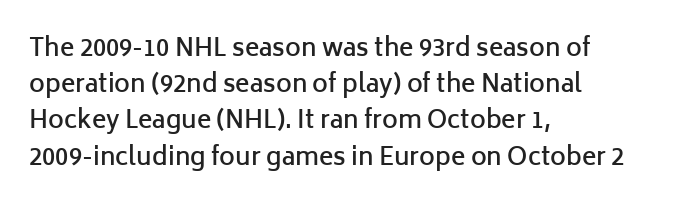
Quick note: not italic, upright. The baseline area is clear. Short and long lines alike share a common starting point at left. Students, observe: this is what conventionally led text looks like.
